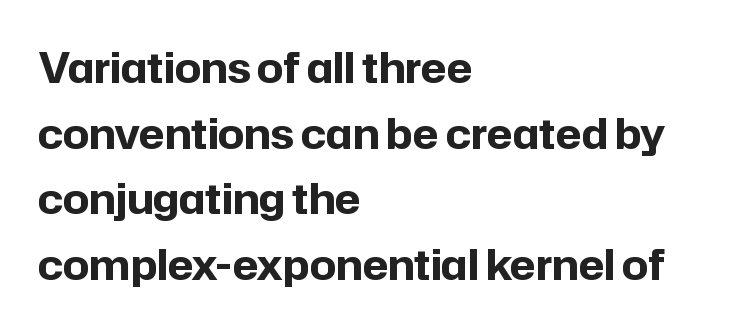
Q: Is the text bold? A: Yes.
Q: Is the text italic (slanted)? A: No, it is upright.
Q: Is the typeface a serif or a sans-serif typeface? A: Sans-serif.
Q: Is the text underlined? A: No.
Q: How is the paragraph aligned? A: Left-aligned.
Q: Is the spacing between letters normal or unusually wide? A: Normal.
Q: Is the spacing between lines tight, normal or loose? A: Normal.
Q: Width (condensed, normal, or wide)? A: Normal.
Q: Stroke contrast? A: Low.
Q: x-height? A: Medium.
Q: Monospaced? A: No.
